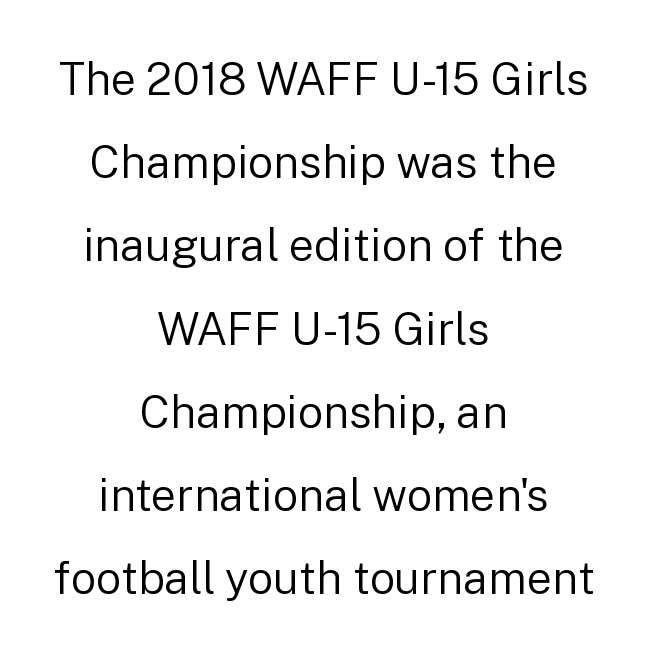
Honestly, the letter spacing is just normal — you wouldn't notice it. The text block is weighted toward neither margin, spreading evenly from the middle. The typography opts for an upright posture over an oblique one. The weight tops out at a normal text grade. The passage shown is not underscored anywhere. The characters display no serif detailing; their extremities are plain.
